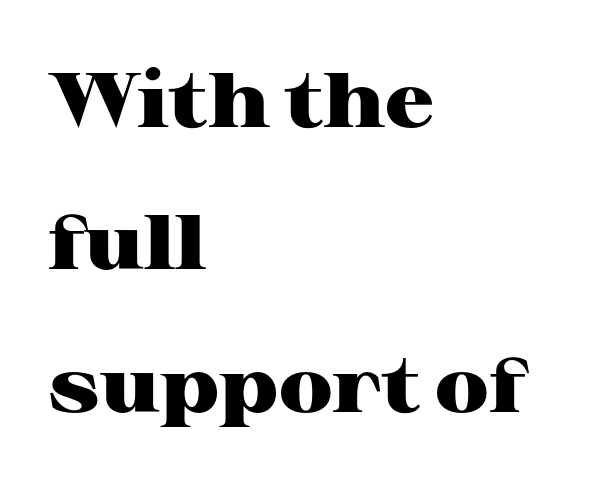
{"serif": "yes", "italic": "no", "bold": "yes", "weight": "heavy", "width": "wide", "stroke_contrast": "high", "x_height": "medium", "monospaced": "no", "underline": "no", "align": "left", "line_spacing_ratio": 1.85, "letter_spacing": "normal", "letter_spacing_em": 0.0, "glyph_px": 77}
